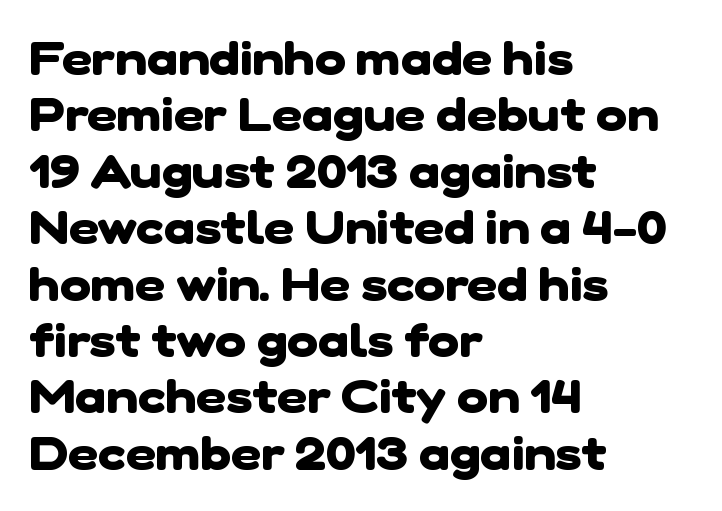
Do the characters align in a grid? No, the font is proportional. Note: no serifs on the glyphs. Honestly, the letter spacing is just normal — you wouldn't notice it. Thick stems and heavy bowls — unmistakably bold. Quick note: underline off. Notice how the passage keeps a crisp vertical edge on the left only.
